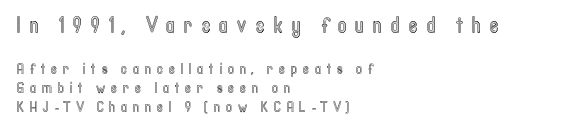
The area under the type is left untouched. Every stem runs plumb, perpendicular to the baseline. The line-height multiplier appears to be the usual default. Teacher's note: observe the even left margin — that is flush-left alignment. A student would notice the top passage is typeset larger than what follows. The face used here is rendered with a markedly widened letterfit.
